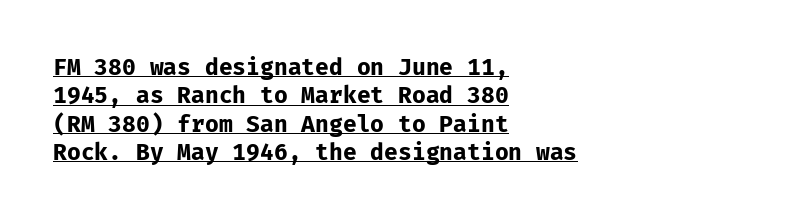
Compared with a centered layout, this one pins lines to the left instead. Words appear dense and cohesive because spacing is normal. Check the space under the baseline: a stroke is drawn there. The font is running at its bold setting. When letters stand straight like this, we call the style roman or upright.
